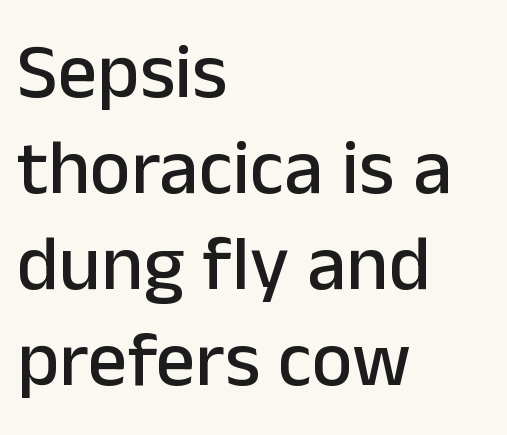
Q: Is the text italic (slanted)? A: No, it is upright.
Q: Is the typeface a serif or a sans-serif typeface? A: Sans-serif.
Q: Is the text underlined? A: No.
Q: How is the paragraph aligned? A: Left-aligned.
Q: Is the spacing between letters normal or unusually wide? A: Normal.
Q: Width (condensed, normal, or wide)? A: Normal.
Q: Stroke contrast? A: Low.
Q: x-height? A: Medium.
Q: Monospaced? A: No.
